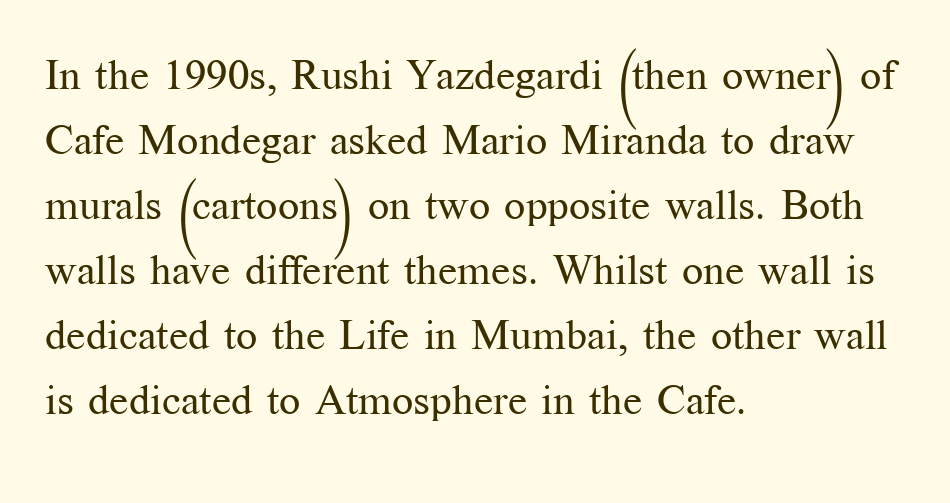
{"serif": "yes", "italic": "no", "bold": "no", "weight": "regular", "width": "normal", "stroke_contrast": "medium", "x_height": "medium", "monospaced": "no", "underline": "no", "align": "left", "line_spacing": "normal", "line_spacing_ratio": 1.55, "letter_spacing": "normal", "letter_spacing_em": 0.0, "glyph_px": 42}
